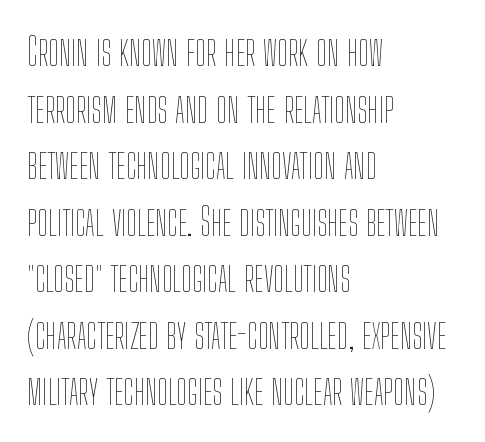
{"italic": "no", "bold": "no", "weight": "thin", "width": "condensed", "stroke_contrast": "low", "x_height": "medium", "monospaced": "no", "underline": "no", "align": "left", "line_spacing": "normal", "line_spacing_ratio": 1.45, "letter_spacing": "normal", "letter_spacing_em": 0.0, "glyph_px": 39}
